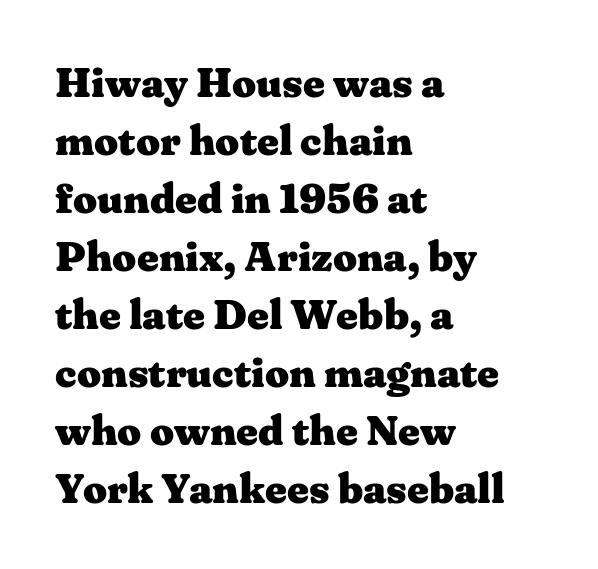
Q: Is the text bold? A: Yes.
Q: Is the text italic (slanted)? A: No, it is upright.
Q: Is the typeface a serif or a sans-serif typeface? A: Serif.
Q: Is the text underlined? A: No.
Q: How is the paragraph aligned? A: Left-aligned.
Q: Is the spacing between letters normal or unusually wide? A: Normal.
Q: Is the spacing between lines tight, normal or loose? A: Normal.
Q: Width (condensed, normal, or wide)? A: Wide.
Q: Stroke contrast? A: Medium.
Q: x-height? A: Medium.
Q: Monospaced? A: No.
